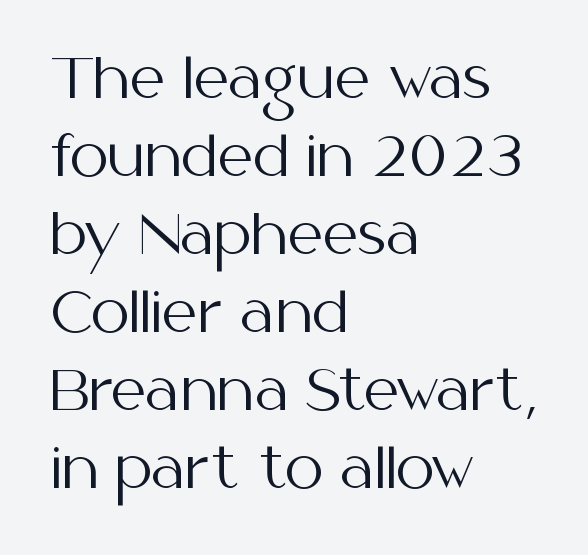
Q: Is the text bold? A: No.
Q: Is the text italic (slanted)? A: No, it is upright.
Q: Is the typeface a serif or a sans-serif typeface? A: Sans-serif.
Q: Is the text underlined? A: No.
Q: How is the paragraph aligned? A: Left-aligned.
Q: Is the spacing between letters normal or unusually wide? A: Normal.
Q: Is the spacing between lines tight, normal or loose? A: Normal.
Q: Width (condensed, normal, or wide)? A: Normal.
Q: Stroke contrast? A: Medium.
Q: x-height? A: Medium.
Q: Monospaced? A: No.
